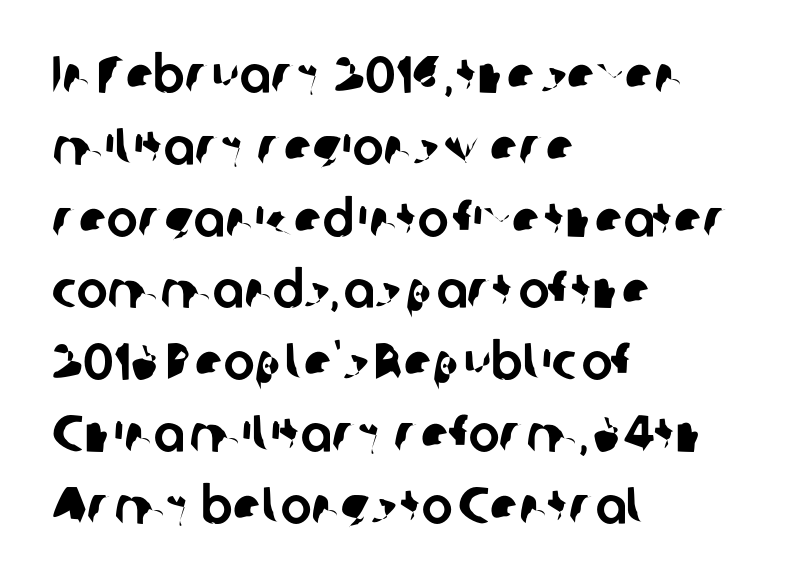
The passage shown has conventional tracking throughout. Line starts are locked; line ends wander. A bare baseline throughout the passage. If you measured baseline to baseline, you'd find a middling distance. Are there feet on the stems? There aren't — it's a sans. Looks like regular typesetting: each glyph gets only the width it needs.
